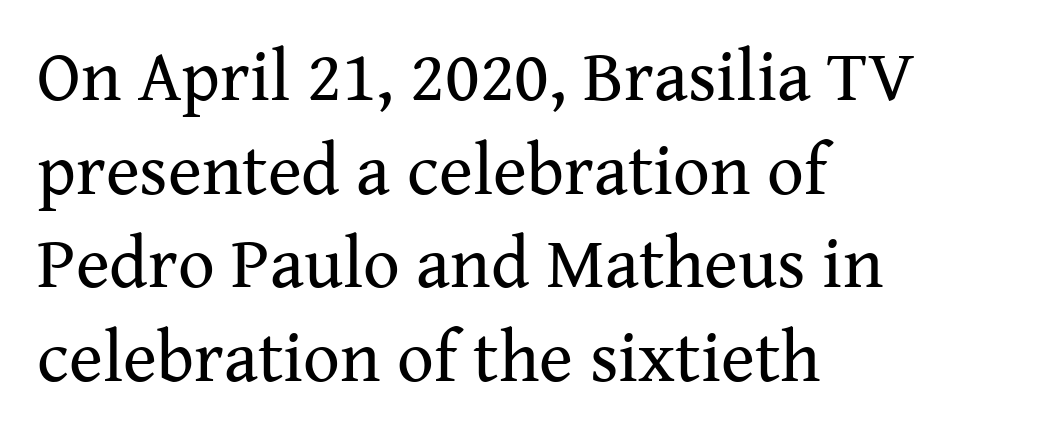
Q: Is the text bold? A: No.
Q: Is the text italic (slanted)? A: No, it is upright.
Q: Is the typeface a serif or a sans-serif typeface? A: Serif.
Q: Is the text underlined? A: No.
Q: How is the paragraph aligned? A: Left-aligned.
Q: Is the spacing between letters normal or unusually wide? A: Normal.
Q: Is the spacing between lines tight, normal or loose? A: Normal.
Q: Width (condensed, normal, or wide)? A: Normal.
Q: Stroke contrast? A: Medium.
Q: x-height? A: Medium.
Q: Monospaced? A: No.
